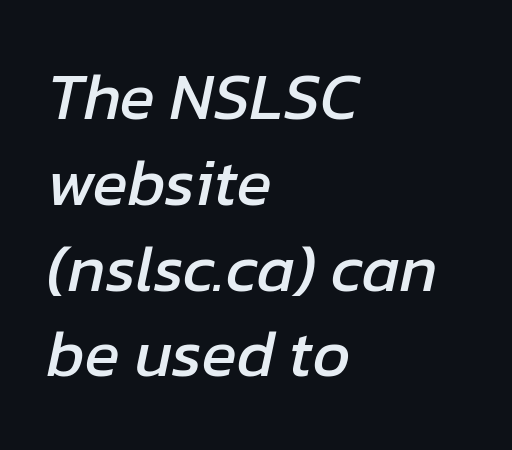
Varying glyph widths throughout — classic text-font behaviour. Underlining? Definitely not there. Typeset ragged right — the left edge is the straight one. The line texture is even and compact thanks to regular tracking.
